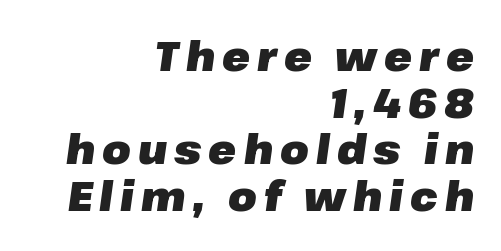
{"italic": "yes", "lean": "right", "slant_degrees": 8, "bold": "yes", "weight": "heavy", "width": "normal", "stroke_contrast": "low", "x_height": "medium", "monospaced": "no", "underline": "no", "align": "right", "line_spacing": "tight", "line_spacing_ratio": 1.14, "glyph_px": 41}
